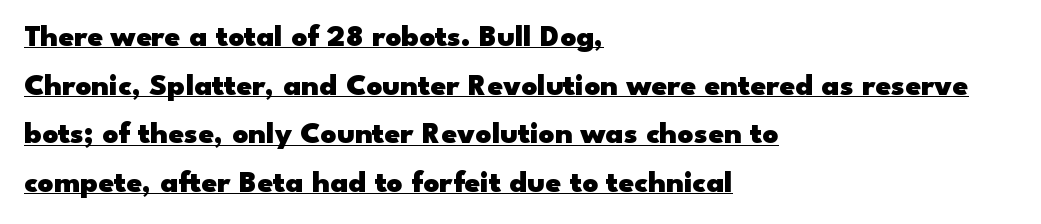
The image shows 31 px heavy, wide sans-serif type, upright; set left-aligned, normal line spacing (1.57x), normal letter spacing, underlined; low stroke contrast and a small x-height.
